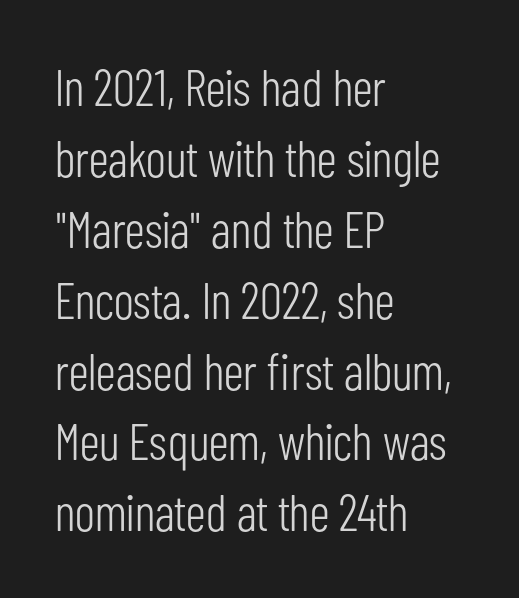
{"serif": "no", "italic": "no", "bold": "no", "weight": "light", "width": "condensed", "stroke_contrast": "low", "x_height": "medium", "monospaced": "no", "underline": "no", "align": "left", "line_spacing": "normal", "line_spacing_ratio": 1.39, "letter_spacing": "normal", "letter_spacing_em": 0.0, "glyph_px": 51}
